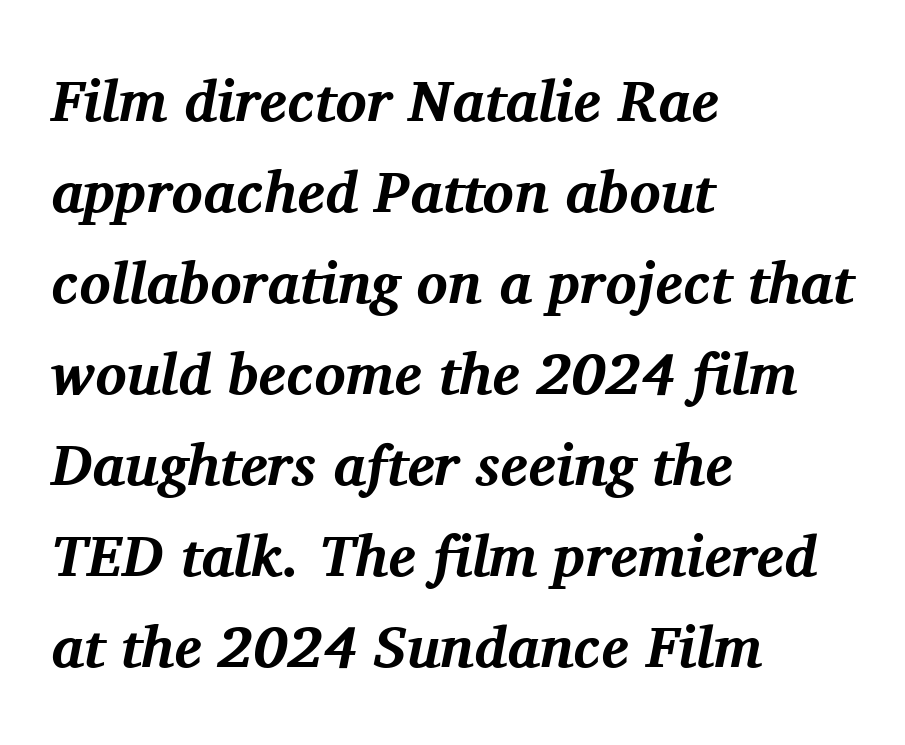
{"serif": "yes", "italic": "yes", "lean": "right", "slant_degrees": 11, "bold": "yes", "weight": "bold", "width": "normal", "stroke_contrast": "medium", "x_height": "medium", "monospaced": "no", "underline": "no", "align": "left", "line_spacing": "normal", "line_spacing_ratio": 1.57, "letter_spacing": "normal", "letter_spacing_em": 0.0, "glyph_px": 58}
